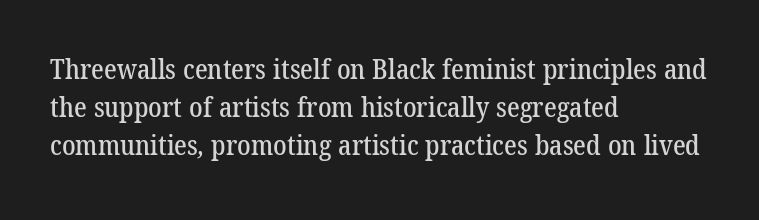
{"underline": "no", "align": "left", "line_spacing": "normal", "line_spacing_ratio": 1.41, "letter_spacing": "normal", "letter_spacing_em": 0.0, "glyph_px": 27}
